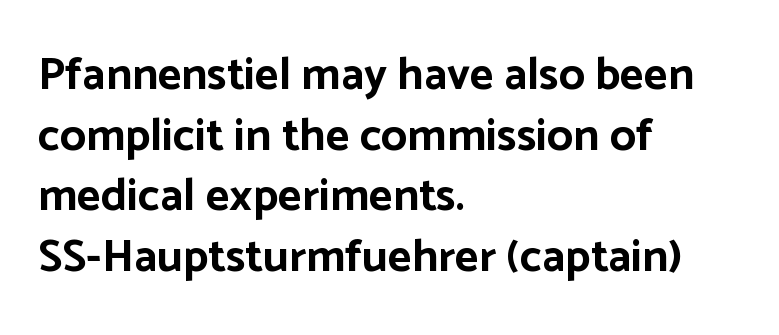
{"serif": "no", "italic": "no", "bold": "yes", "weight": "bold", "width": "normal", "stroke_contrast": "low", "x_height": "medium", "monospaced": "no", "underline": "no", "align": "left", "line_spacing": "normal", "line_spacing_ratio": 1.32, "letter_spacing": "normal", "letter_spacing_em": 0.0, "glyph_px": 46}
